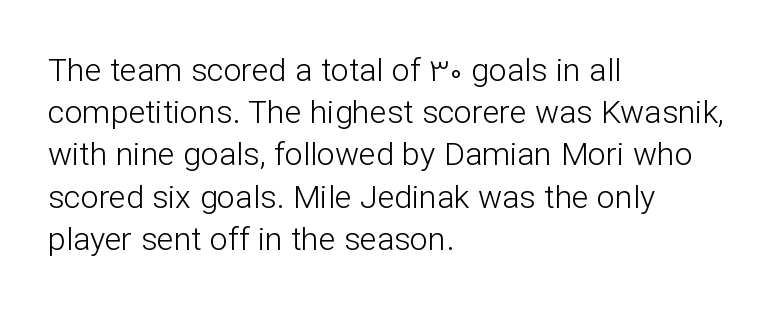
The paragraph shown leans on its left margin. Characters remain perfectly vertical along every line. The passage shown has conventional tracking throughout. Nothing heavy about these letters — not bold at all. These lines are composed in type without serifs. Only glyphs here, with clear space below each row.
